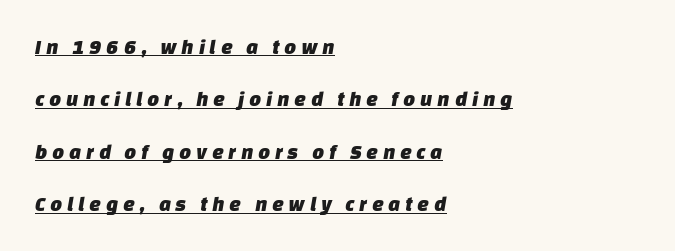
Q: Is the text underlined? A: Yes.
Q: How is the paragraph aligned? A: Left-aligned.
Q: Is the spacing between letters normal or unusually wide? A: Unusually wide.
Q: Is the spacing between lines tight, normal or loose? A: Loose.
